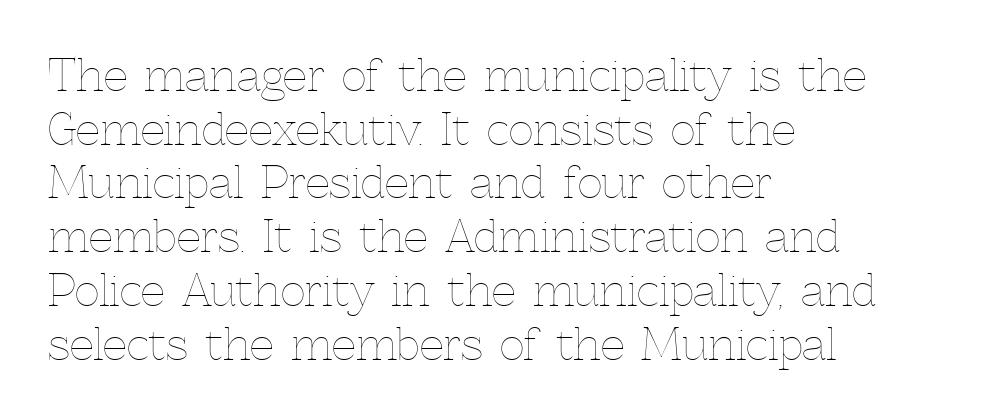
Q: Is the text bold? A: No.
Q: Is the text italic (slanted)? A: No, it is upright.
Q: Is the text underlined? A: No.
Q: How is the paragraph aligned? A: Left-aligned.
Q: Is the spacing between letters normal or unusually wide? A: Normal.
Q: Is the spacing between lines tight, normal or loose? A: Normal.
Q: Width (condensed, normal, or wide)? A: Normal.
Q: x-height? A: Medium.
Q: Monospaced? A: No.
